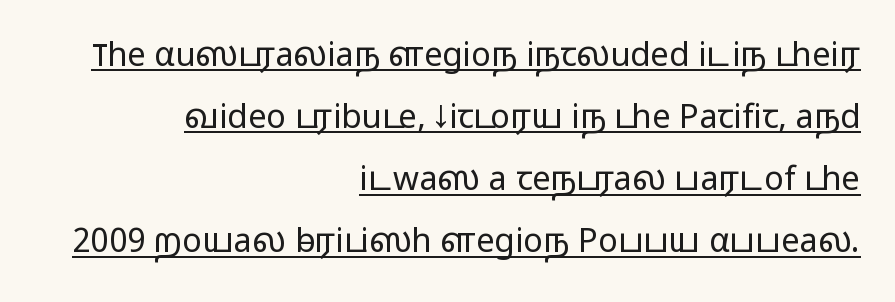
The image shows 33 px light, wide sans-serif type, upright; set right-aligned, line spacing 1.88x, normal letter spacing, underlined; low stroke contrast and a medium x-height.
